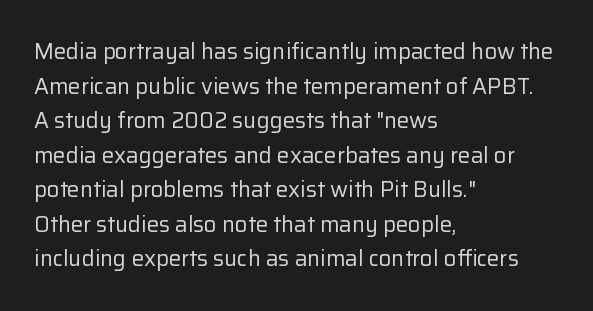
{"italic": "no", "bold": "no", "underline": "no", "align": "left", "line_spacing": "normal", "line_spacing_ratio": 1.57, "letter_spacing": "normal", "letter_spacing_em": 0.0, "glyph_px": 22}
